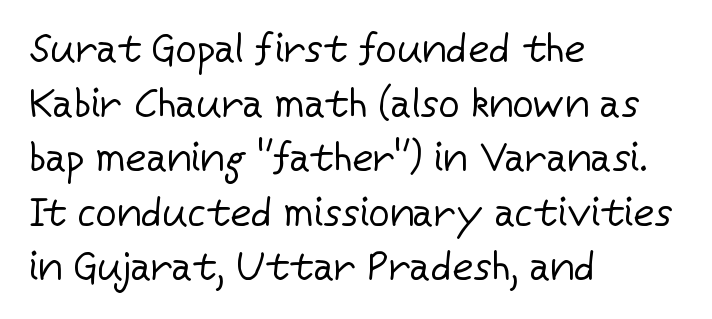
Q: Is the text bold? A: No.
Q: Is the text italic (slanted)? A: No, it is upright.
Q: Is the typeface a serif or a sans-serif typeface? A: Sans-serif.
Q: Is the text underlined? A: No.
Q: How is the paragraph aligned? A: Left-aligned.
Q: Is the spacing between letters normal or unusually wide? A: Normal.
Q: Is the spacing between lines tight, normal or loose? A: Normal.
Q: Width (condensed, normal, or wide)? A: Normal.
Q: Stroke contrast? A: Low.
Q: x-height? A: Medium.
Q: Monospaced? A: No.
